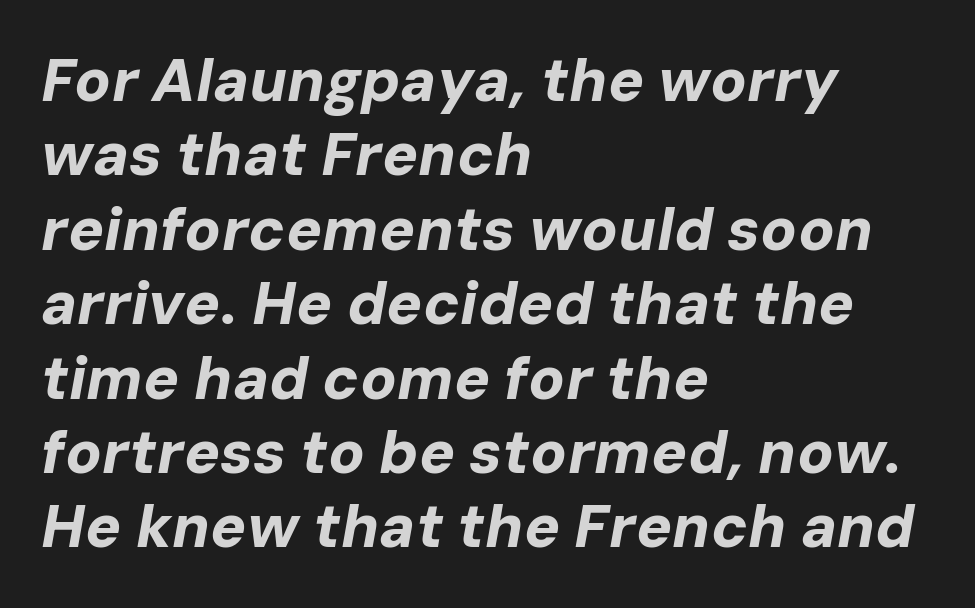
{"italic": "yes", "lean": "right", "slant_degrees": 10, "bold": "yes", "weight": "bold", "width": "normal", "stroke_contrast": "low", "x_height": "medium", "monospaced": "no", "underline": "no", "align": "left", "line_spacing_ratio": 1.24, "letter_spacing": "normal", "letter_spacing_em": 0.0, "glyph_px": 60}
